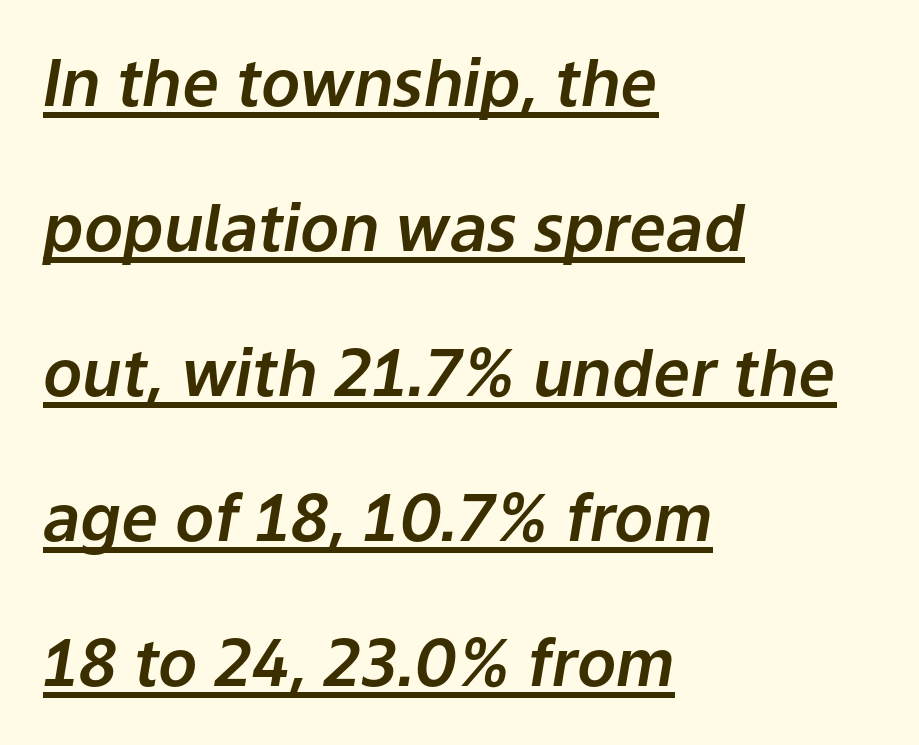
{"italic": "yes", "lean": "right", "slant_degrees": 9, "width": "normal", "stroke_contrast": "low", "x_height": "medium", "monospaced": "no", "underline": "yes", "align": "left", "line_spacing": "loose", "line_spacing_ratio": 2.23, "letter_spacing": "normal", "letter_spacing_em": 0.0, "glyph_px": 65}
